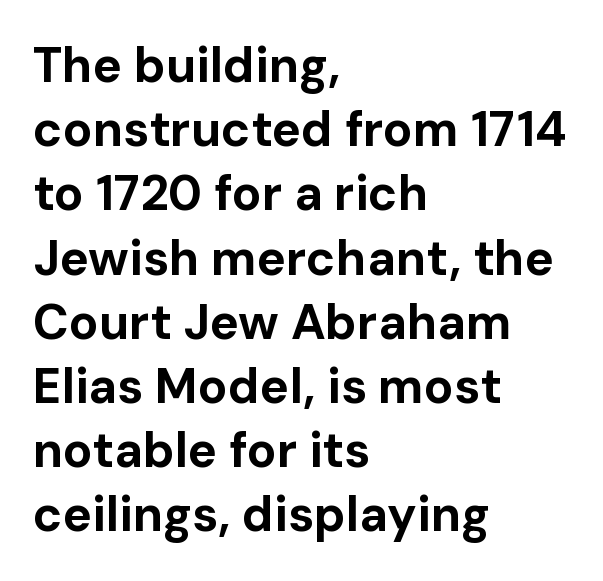
The letters are bold, with thick, heavy strokes. All the whitespace from short lines collects on the right. The font's upright variant was chosen for this text. The zone under the glyphs is completely vacant.
